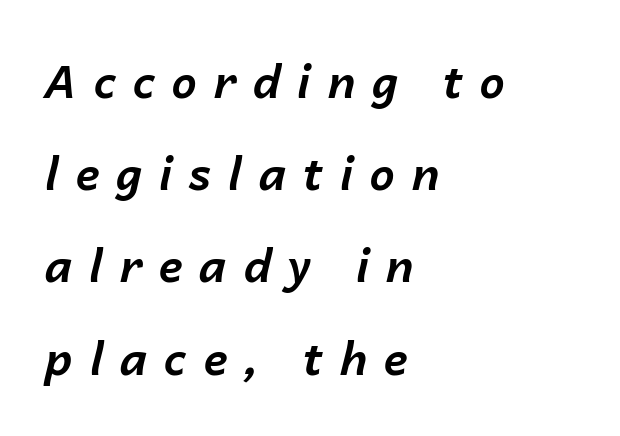
Each word looks stretched out because of the extra space between its letters. Varying glyph widths throughout — classic text-font behaviour. Observe the lean: these are italic letterforms. The letters are bold, with thick, heavy strokes. Any mark beneath the type? The region is blank. Baseline-to-baseline distance is far greater than the letter height.
